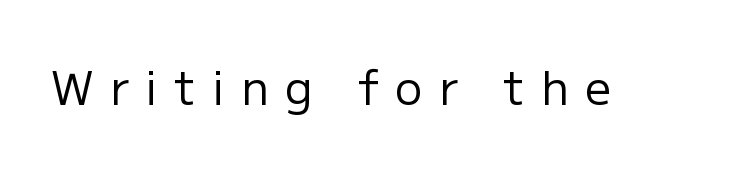
Posture: straight, roman, zero tilt. Words appear elongated and porous because spacing is wide. Serif or sans? Sans — the stroke terminals are bare. Looks like regular typesetting: each glyph gets only the width it needs. Decoration check: the copy has no underline.
